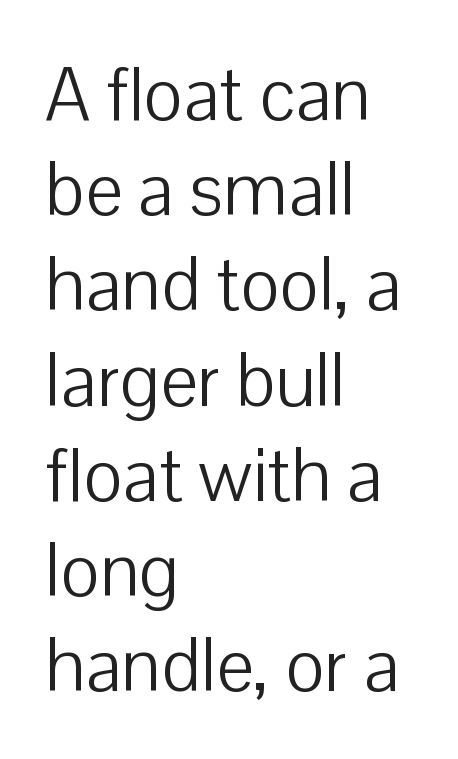
{"serif": "no", "italic": "no", "bold": "no", "weight": "light", "width": "normal", "stroke_contrast": "low", "x_height": "medium", "monospaced": "no", "underline": "no", "align": "left", "line_spacing": "normal", "line_spacing_ratio": 1.27, "letter_spacing": "normal", "letter_spacing_em": 0.0, "glyph_px": 75}
